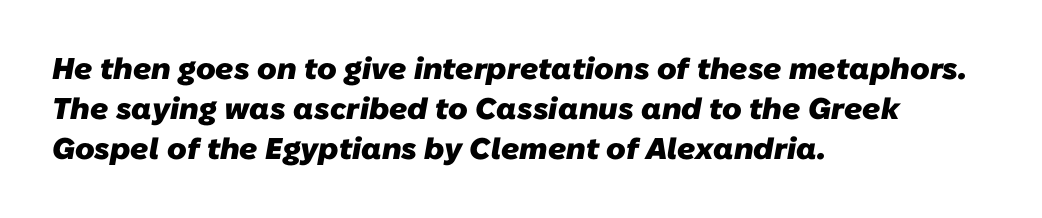
{"serif": "no", "bold": "yes", "weight": "heavy", "width": "normal", "stroke_contrast": "low", "x_height": "medium", "monospaced": "no", "underline": "no", "align": "left", "line_spacing": "normal", "line_spacing_ratio": 1.34, "letter_spacing": "normal", "letter_spacing_em": 0.0, "glyph_px": 30}
